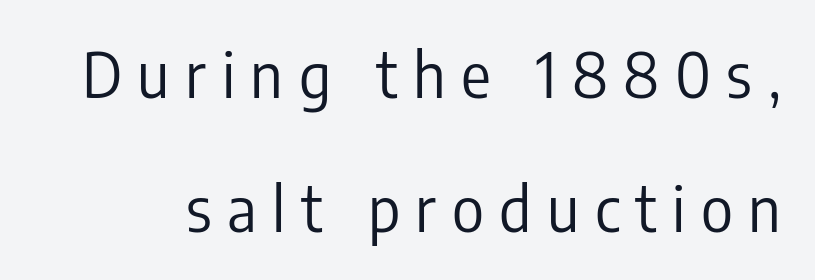
Q: Is the text bold? A: No.
Q: Is the text italic (slanted)? A: No, it is upright.
Q: Is the typeface a serif or a sans-serif typeface? A: Sans-serif.
Q: Is the text underlined? A: No.
Q: Is the spacing between letters normal or unusually wide? A: Unusually wide.
Q: Is the spacing between lines tight, normal or loose? A: Loose.
Q: Width (condensed, normal, or wide)? A: Condensed.
Q: Stroke contrast? A: Low.
Q: x-height? A: Medium.
Q: Monospaced? A: No.
